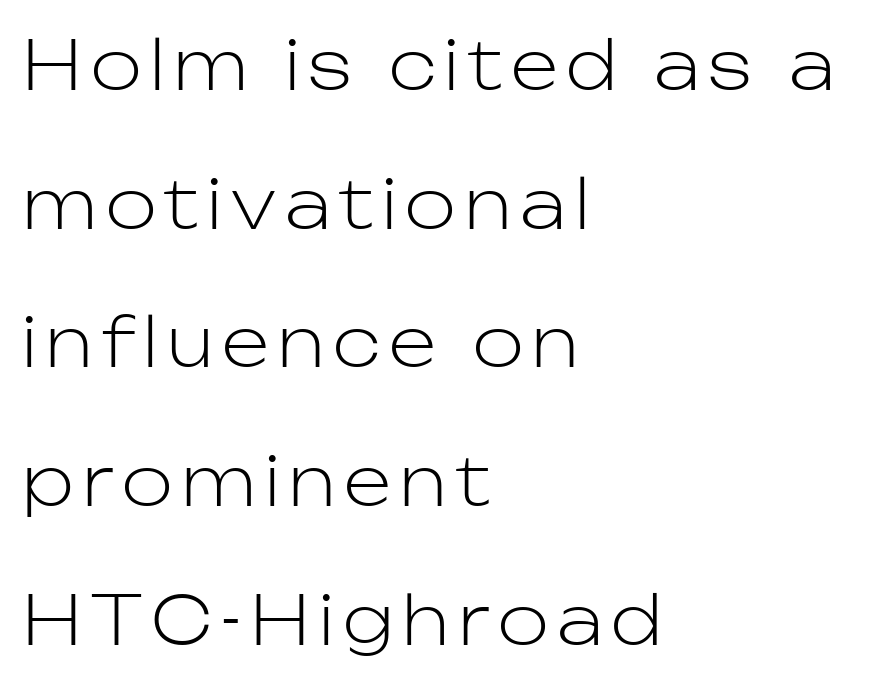
The image shows 68 px light sans-serif type, upright; set left-aligned, loose line spacing (2.04x), not underlined; low stroke contrast and a medium x-height.
